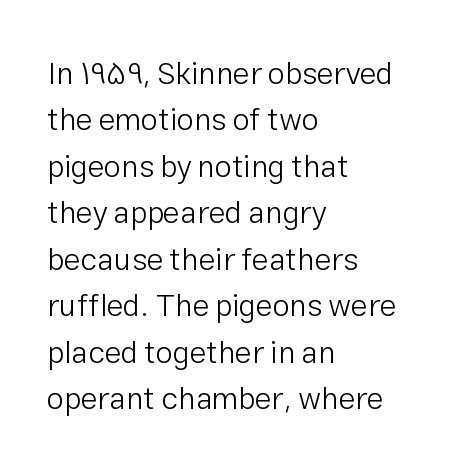
Honestly, the row spacing looks completely unremarkable. Just letters on the line, the space beneath them empty. These lines are composed in type without serifs. Every character sits straight up, as roman type does. Layout note: lines flush left. On a weight scale, this lands at 450 or below.
